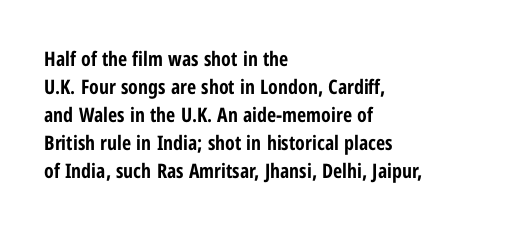
The image shows 20 px bold type, upright; set left-aligned, normal line spacing (1.4x), normal letter spacing, not underlined.
